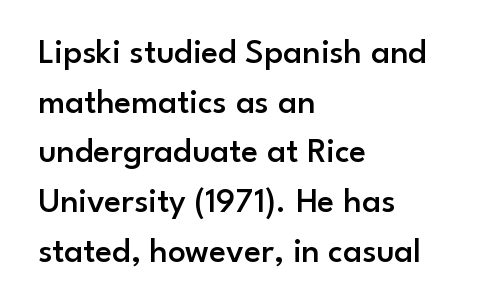
Notice how descenders clear the ascenders below comfortably — that's standard leading. Typographic density is moderately raised because the face is semibold. This rendering features lettering with no underline. The letterforms sit shoulder to shoulder at normal distance. The compositor pushed each line to the left boundary. Italic? Not at all — the glyphs are vertical.
